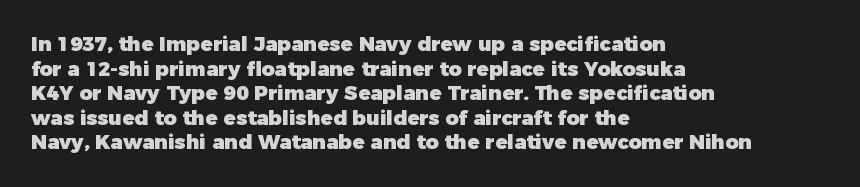
The image shows 20 px bold type, upright; set left-aligned, line spacing 1.23x, normal letter spacing, not underlined.
